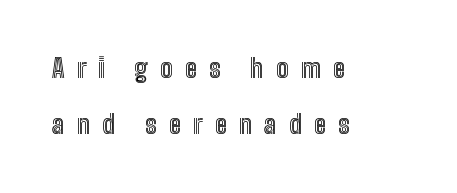
{"italic": "no", "underline": "no", "align": "left", "line_spacing": "loose", "line_spacing_ratio": 2.17, "letter_spacing": "wide", "letter_spacing_em": 0.47, "glyph_px": 26}
